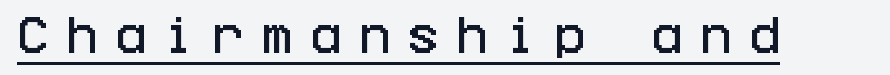
{"serif": "no", "italic": "no", "width": "condensed", "stroke_contrast": "low", "x_height": "large", "underline": "yes", "letter_spacing": "wide", "letter_spacing_em": 0.44, "glyph_px": 41}
